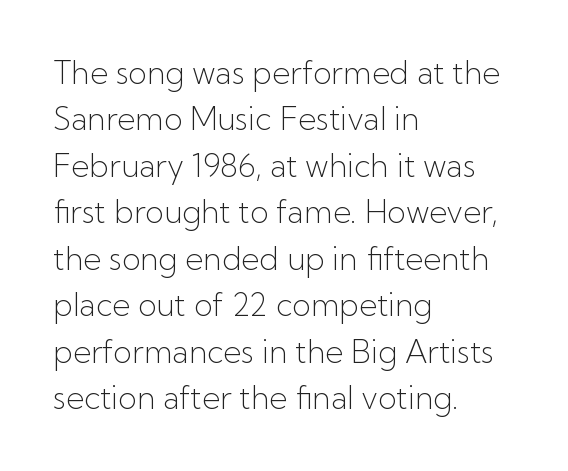
The image shows 31 px light sans-serif type, upright; set left-aligned, normal line spacing (1.5x), normal letter spacing, not underlined; low stroke contrast and a medium x-height.
